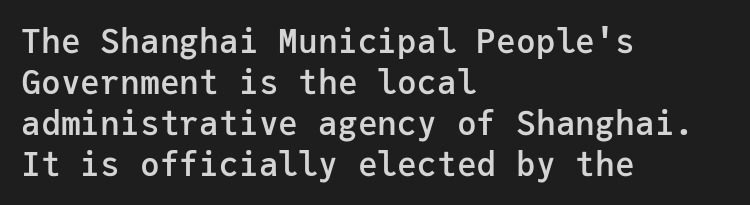
The image shows 33 px semibold sans-serif type, upright, monospaced; set left-aligned, line spacing 1.24x, normal letter spacing, not underlined; low stroke contrast and a medium x-height.
